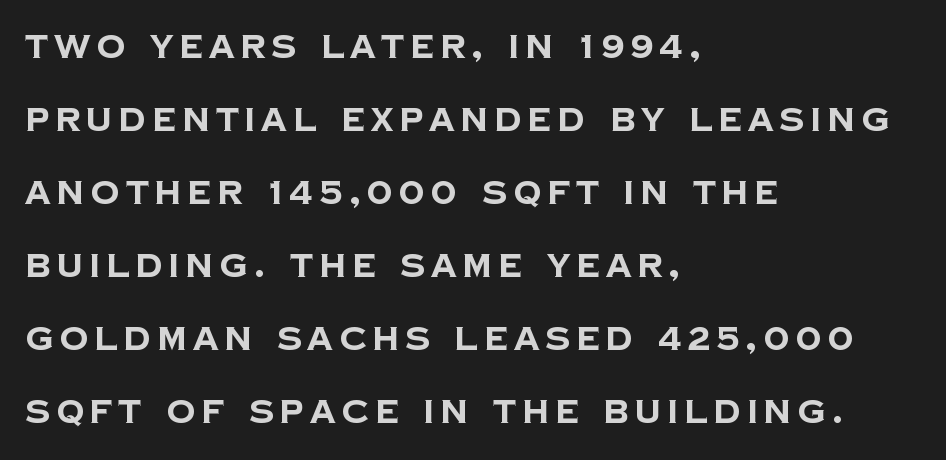
{"serif": "no", "bold": "yes", "weight": "bold", "width": "normal", "stroke_contrast": "low", "x_height": "large", "monospaced": "no", "underline": "no", "align": "left", "line_spacing": "loose", "line_spacing_ratio": 2.28, "glyph_px": 32}
